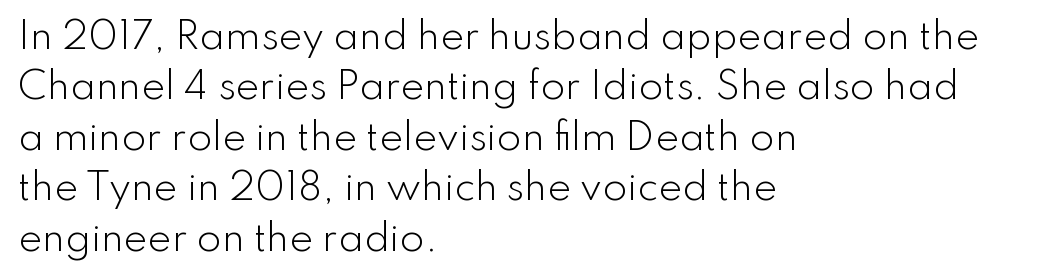
{"serif": "no", "italic": "no", "bold": "no", "weight": "light", "width": "normal", "stroke_contrast": "low", "x_height": "small", "monospaced": "no", "underline": "no", "align": "left", "line_spacing": "normal", "line_spacing_ratio": 1.4, "letter_spacing": "normal", "letter_spacing_em": 0.0, "glyph_px": 36}
